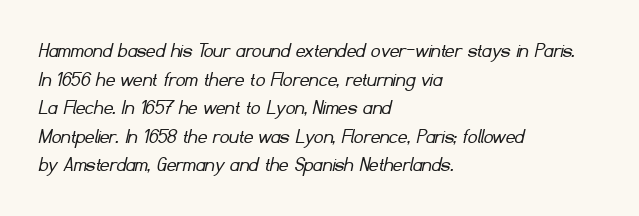
The image shows 23 px text type; set left-aligned, line spacing 1.24x, normal letter spacing, not underlined.
